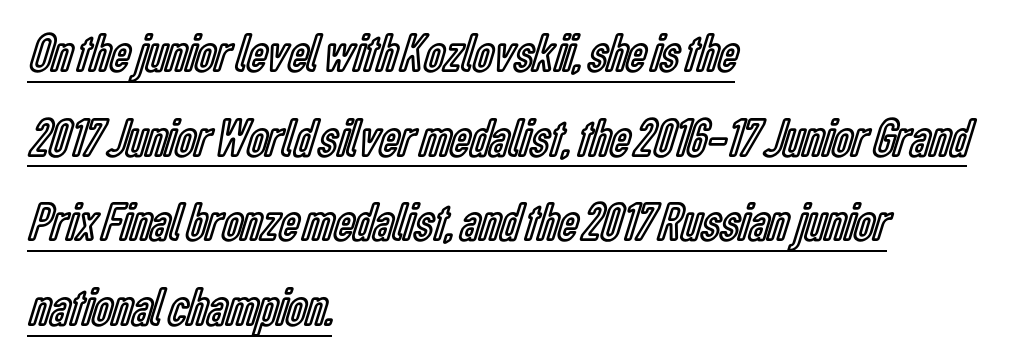
Q: Is the text italic (slanted)? A: Yes.
Q: Is the text underlined? A: Yes.
Q: How is the paragraph aligned? A: Left-aligned.
Q: Is the spacing between letters normal or unusually wide? A: Normal.
Q: Is the spacing between lines tight, normal or loose? A: Normal.
Q: Width (condensed, normal, or wide)? A: Condensed.
Q: x-height? A: Medium.
Q: Monospaced? A: No.
